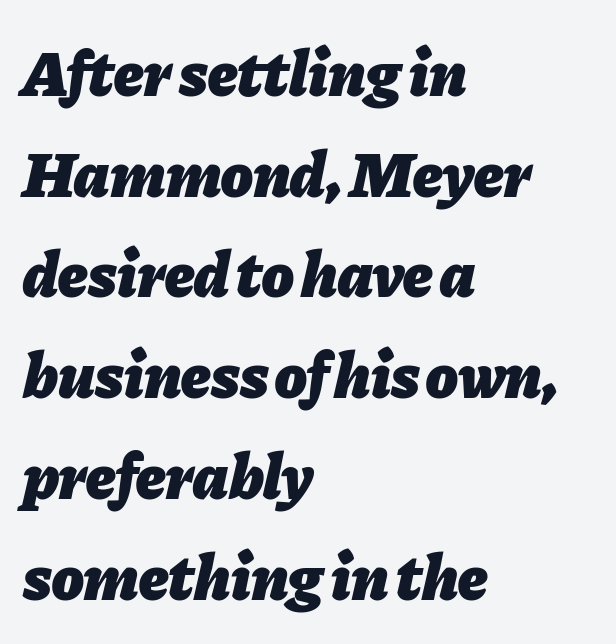
Note the varied advance widths — an 'i' is clearly narrower than an 'm'. Typeset ragged right — the left edge is the straight one. The zone under the glyphs is completely vacant. No extra tracking has been applied to these lines. Leading: standard. What weight is shown? A full bold with thick strokes.
